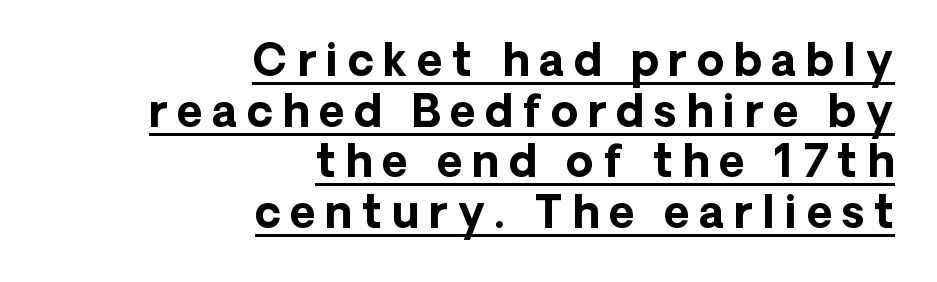
Q: Is the text bold? A: Yes.
Q: Is the text italic (slanted)? A: No, it is upright.
Q: Is the typeface a serif or a sans-serif typeface? A: Sans-serif.
Q: Is the text underlined? A: Yes.
Q: How is the paragraph aligned? A: Right-aligned.
Q: Is the spacing between letters normal or unusually wide? A: Unusually wide.
Q: Is the spacing between lines tight, normal or loose? A: Tight.
Q: Width (condensed, normal, or wide)? A: Normal.
Q: Stroke contrast? A: Low.
Q: x-height? A: Medium.
Q: Monospaced? A: No.
